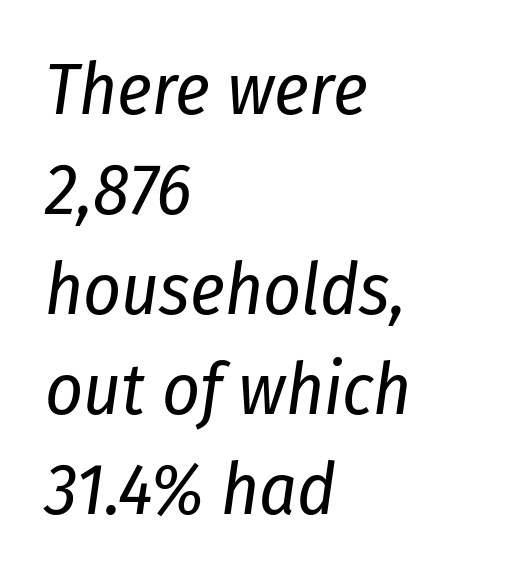
Regular leading. The rendering applies a slant to the glyphs. Underline: absent. These lines stack with their left ends in a neat column.
